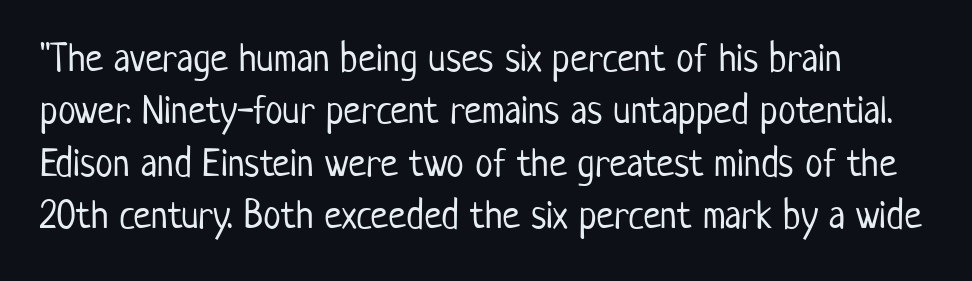
Characters follow at the spacing the type designer built in. Italic? Not at all — the glyphs are vertical. One-word summary of the alignment: left. Whoever set this chose a conventional vertical rhythm.
